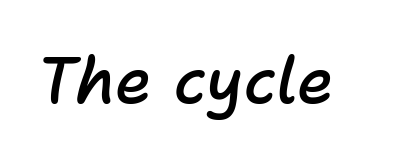
The face used here is a semibold: visibly heavier than regular, lighter than bold. An italicized treatment has been applied to the whole sample. The face used here is proportionally spaced, like ordinary book or web type. What stands out about the letter spacing? Nothing — it is the standard amount.
